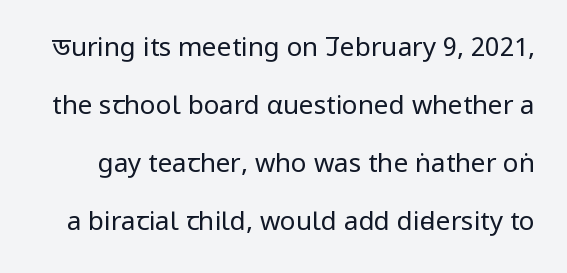
The image shows 26 px text type, upright; set loose line spacing (2.23x), normal letter spacing, not underlined.
